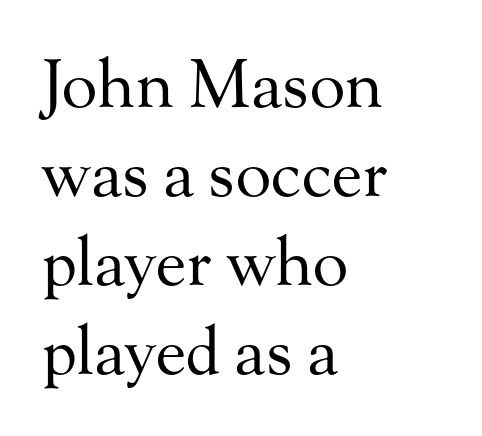
Q: Is the text bold? A: No.
Q: Is the text italic (slanted)? A: No, it is upright.
Q: Is the typeface a serif or a sans-serif typeface? A: Serif.
Q: Is the text underlined? A: No.
Q: How is the paragraph aligned? A: Left-aligned.
Q: Is the spacing between letters normal or unusually wide? A: Normal.
Q: Is the spacing between lines tight, normal or loose? A: Normal.
Q: Width (condensed, normal, or wide)? A: Normal.
Q: Stroke contrast? A: Medium.
Q: x-height? A: Small.
Q: Monospaced? A: No.
